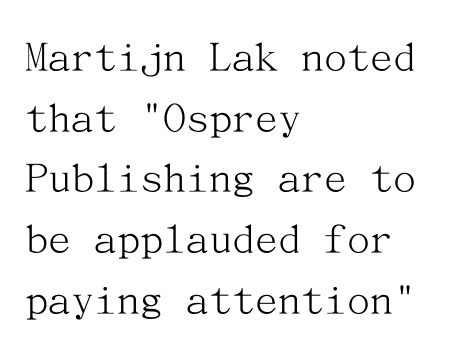
The image shows 46 px light serif type, upright; set left-aligned, normal line spacing (1.32x), normal letter spacing, not underlined; medium stroke contrast and a medium x-height.
